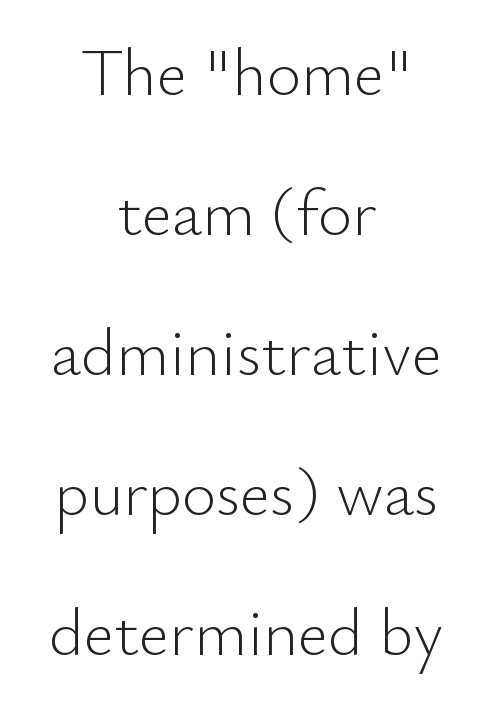
Q: Is the text bold? A: No.
Q: Is the text italic (slanted)? A: No, it is upright.
Q: Is the typeface a serif or a sans-serif typeface? A: Sans-serif.
Q: Is the text underlined? A: No.
Q: How is the paragraph aligned? A: Centered.
Q: Is the spacing between letters normal or unusually wide? A: Normal.
Q: Is the spacing between lines tight, normal or loose? A: Loose.
Q: Width (condensed, normal, or wide)? A: Normal.
Q: Stroke contrast? A: Low.
Q: x-height? A: Small.
Q: Monospaced? A: No.
